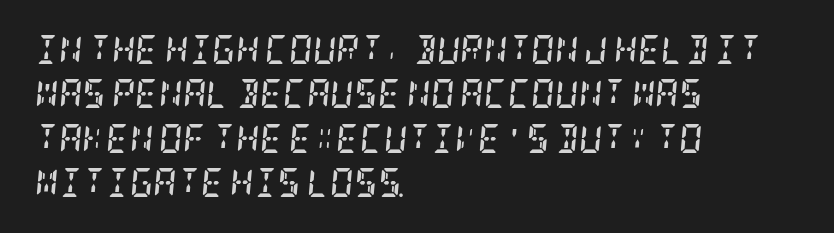
The image shows 29 px semibold, condensed serif type, italic (leaning right); set left-aligned, normal line spacing (1.53x), normal letter spacing, not underlined; low stroke contrast and a large x-height.
